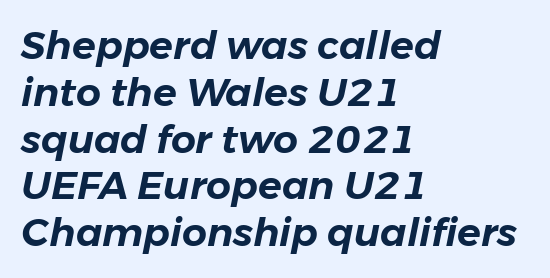
Do the characters align in a grid? No, the font is proportional. No extra tracking has been applied to these lines. The ragged edge is on the right, which tells us the setting is flush left. Descender tails drop into unmarked territory. The whole block is typeset with a tilt.
